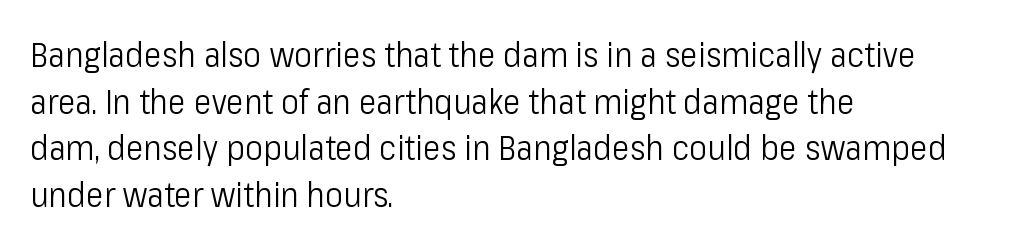
Q: Is the text bold? A: No.
Q: Is the text italic (slanted)? A: No, it is upright.
Q: Is the typeface a serif or a sans-serif typeface? A: Sans-serif.
Q: Is the text underlined? A: No.
Q: How is the paragraph aligned? A: Left-aligned.
Q: Is the spacing between letters normal or unusually wide? A: Normal.
Q: Is the spacing between lines tight, normal or loose? A: Normal.
Q: Width (condensed, normal, or wide)? A: Condensed.
Q: Stroke contrast? A: Low.
Q: x-height? A: Medium.
Q: Monospaced? A: No.
